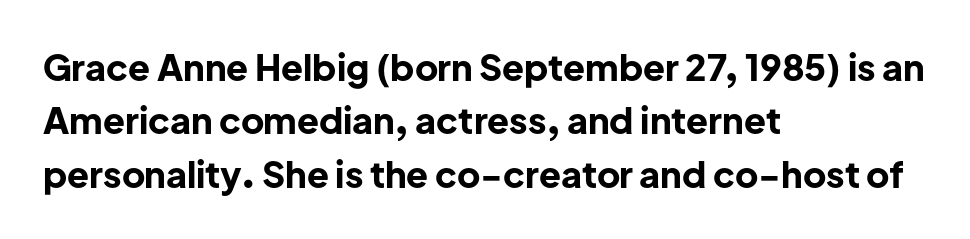
Caption: bold face, heavy strokes. Quick note: not italic, upright. Each letter keeps its own natural width here, so spacing adapts to shape. The zone under the glyphs is completely vacant. Horizontal bands of white between lines are of average thickness. You could call the tracking neutral — neither tight nor loose.
